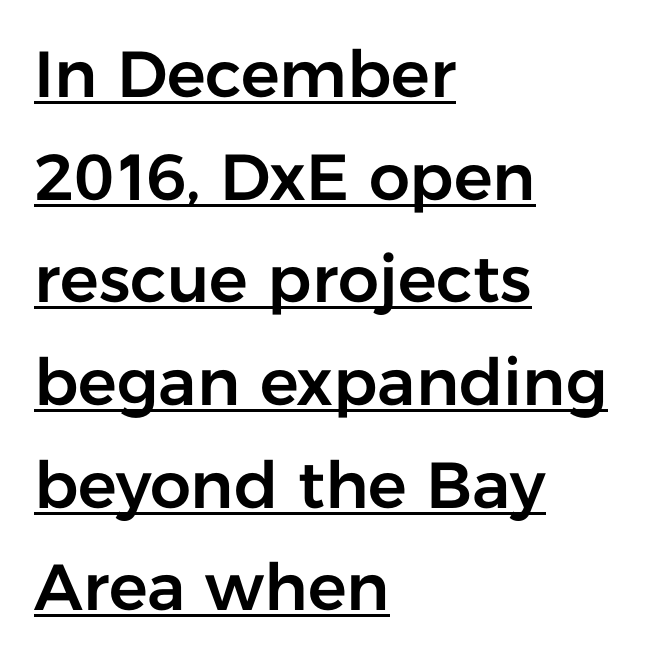
Q: Is the text italic (slanted)? A: No, it is upright.
Q: Is the typeface a serif or a sans-serif typeface? A: Sans-serif.
Q: Is the text underlined? A: Yes.
Q: How is the paragraph aligned? A: Left-aligned.
Q: Is the spacing between letters normal or unusually wide? A: Normal.
Q: Is the spacing between lines tight, normal or loose? A: Normal.
Q: Width (condensed, normal, or wide)? A: Normal.
Q: Stroke contrast? A: Low.
Q: x-height? A: Medium.
Q: Monospaced? A: No.
